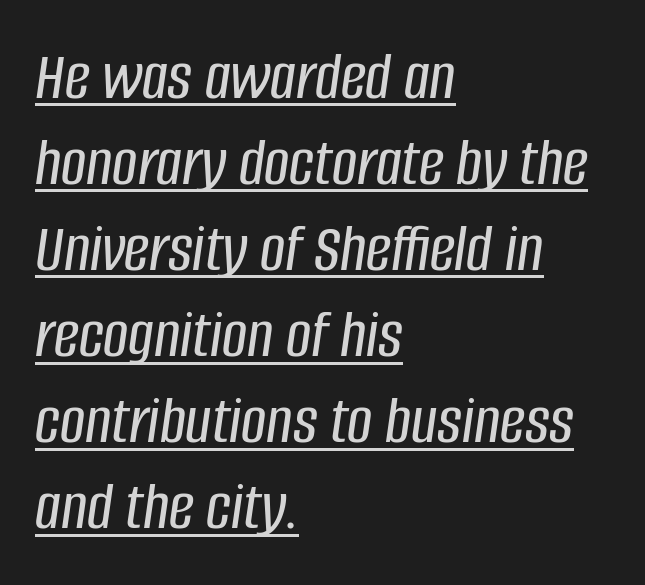
The image shows 70 px condensed type, italic (leaning right); set left-aligned, line spacing 1.23x, normal letter spacing, underlined; low stroke contrast and a large x-height.
